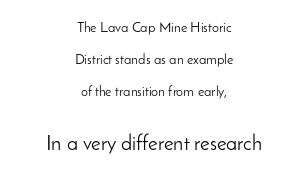
Q: Is the text bold? A: No.
Q: Is the text italic (slanted)? A: No, it is upright.
Q: Is the text underlined? A: No.
Q: How is the paragraph aligned? A: Centered.
Q: Is the spacing between letters normal or unusually wide? A: Normal.
Q: Is the spacing between lines tight, normal or loose? A: Loose.
Q: Which block of text is set in a larger size, the first (top) or the second (bottom)? A: The second (bottom) one.
